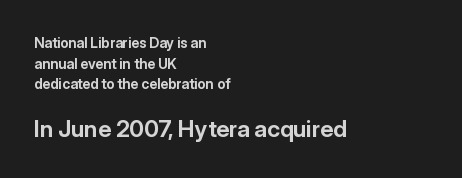
Q: Is the text bold? A: Yes.
Q: Is the text italic (slanted)? A: No, it is upright.
Q: Is the text underlined? A: No.
Q: How is the paragraph aligned? A: Left-aligned.
Q: Is the spacing between letters normal or unusually wide? A: Normal.
Q: Is the spacing between lines tight, normal or loose? A: Normal.
Q: Which block of text is set in a larger size, the first (top) or the second (bottom)? A: The second (bottom) one.
